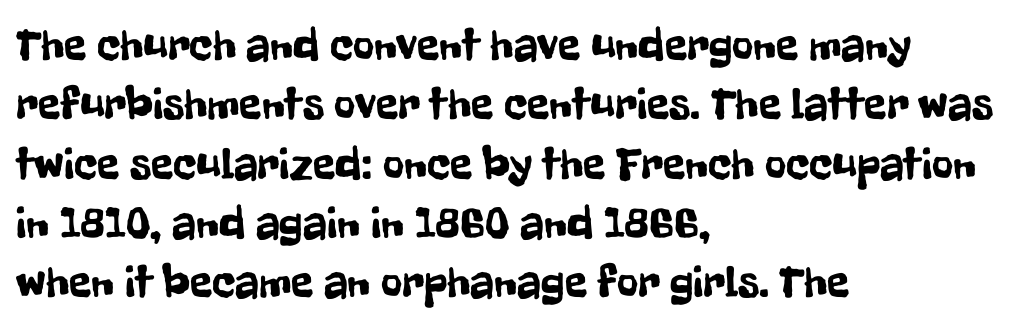
The image shows 46 px condensed sans-serif type, upright; set left-aligned, normal line spacing (1.29x), normal letter spacing, not underlined; low stroke contrast and a medium x-height.
